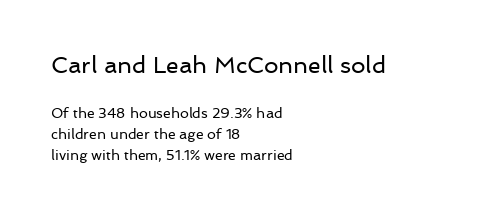
Q: Is the text bold? A: No.
Q: Is the text italic (slanted)? A: No, it is upright.
Q: Is the text underlined? A: No.
Q: How is the paragraph aligned? A: Left-aligned.
Q: Is the spacing between letters normal or unusually wide? A: Normal.
Q: Is the spacing between lines tight, normal or loose? A: Normal.
Q: Which block of text is set in a larger size, the first (top) or the second (bottom)? A: The first (top) one.
